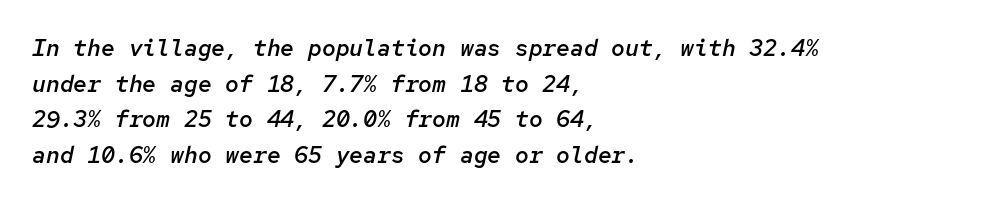
Q: Is the text bold? A: Semi-bold.
Q: Is the text italic (slanted)? A: Yes, it leans right by about 12 degrees.
Q: Is the text underlined? A: No.
Q: How is the paragraph aligned? A: Left-aligned.
Q: Is the spacing between letters normal or unusually wide? A: Normal.
Q: Is the spacing between lines tight, normal or loose? A: Normal.
